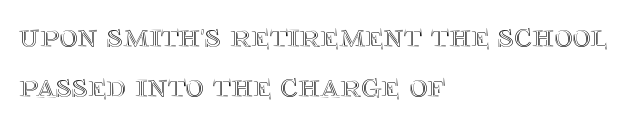
Check the space under the baseline: it is left empty. Letter spacing: default. The rag falls on the right side of this text block. The letters stand upright; this is a roman face. Does the leading feel generous? No, just average. A typesetter would call this proportional, since set widths differ per character.
